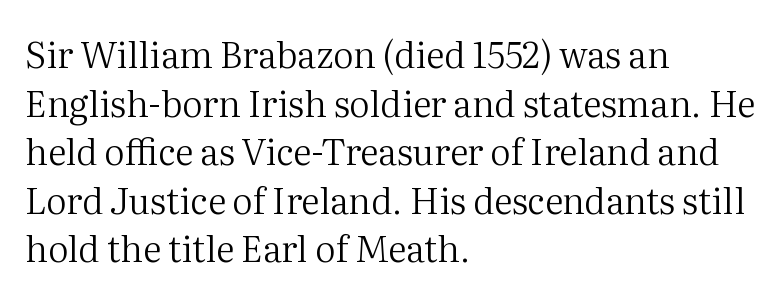
Q: Is the text bold? A: No.
Q: Is the text italic (slanted)? A: No, it is upright.
Q: Is the typeface a serif or a sans-serif typeface? A: Serif.
Q: Is the text underlined? A: No.
Q: How is the paragraph aligned? A: Left-aligned.
Q: Is the spacing between letters normal or unusually wide? A: Normal.
Q: Is the spacing between lines tight, normal or loose? A: Normal.
Q: Width (condensed, normal, or wide)? A: Normal.
Q: Stroke contrast? A: Medium.
Q: x-height? A: Medium.
Q: Monospaced? A: No.
